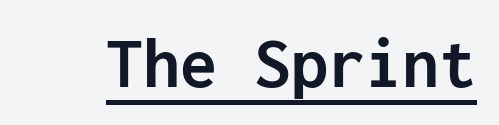
{"serif": "no", "italic": "no", "bold": "yes", "weight": "semibold", "width": "normal", "stroke_contrast": "low", "x_height": "medium", "monospaced": "yes", "underline": "yes", "letter_spacing": "normal", "letter_spacing_em": 0.0, "glyph_px": 74}
